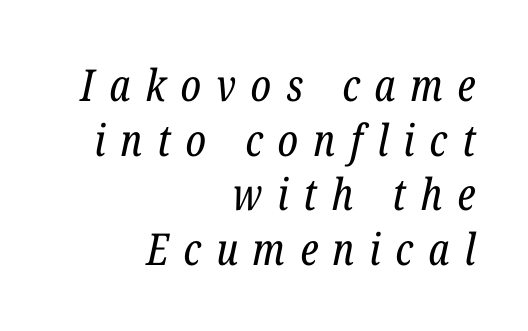
Q: Is the text bold? A: No.
Q: Is the text italic (slanted)? A: Yes, it leans right by about 12 degrees.
Q: Is the typeface a serif or a sans-serif typeface? A: Serif.
Q: Is the text underlined? A: No.
Q: How is the paragraph aligned? A: Right-aligned.
Q: Is the spacing between letters normal or unusually wide? A: Unusually wide.
Q: Width (condensed, normal, or wide)? A: Condensed.
Q: Stroke contrast? A: Low.
Q: x-height? A: Medium.
Q: Monospaced? A: No.
